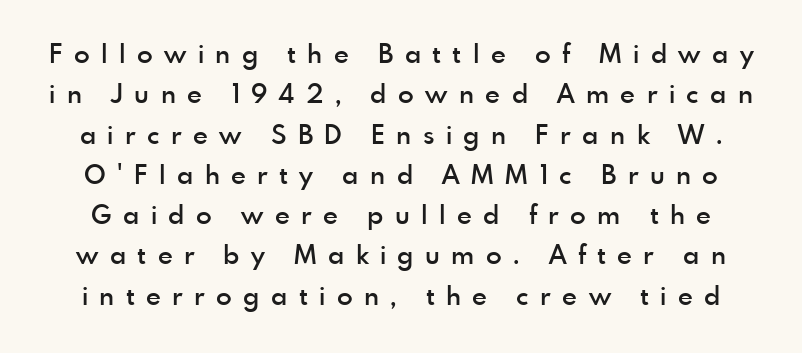
{"italic": "no", "bold": "semi", "underline": "no", "line_spacing": "normal", "line_spacing_ratio": 1.55, "letter_spacing": "wide", "letter_spacing_em": 0.44, "glyph_px": 26}
